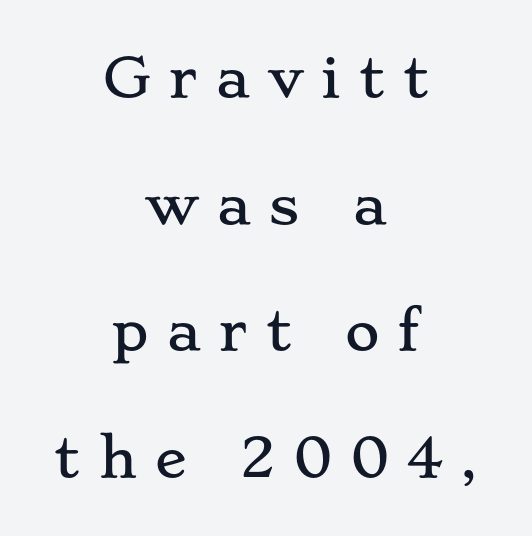
{"serif": "yes", "italic": "no", "width": "wide", "stroke_contrast": "low", "x_height": "small", "monospaced": "no", "underline": "no", "align": "center", "line_spacing": "loose", "line_spacing_ratio": 2.39, "letter_spacing": "wide", "letter_spacing_em": 0.33, "glyph_px": 53}
